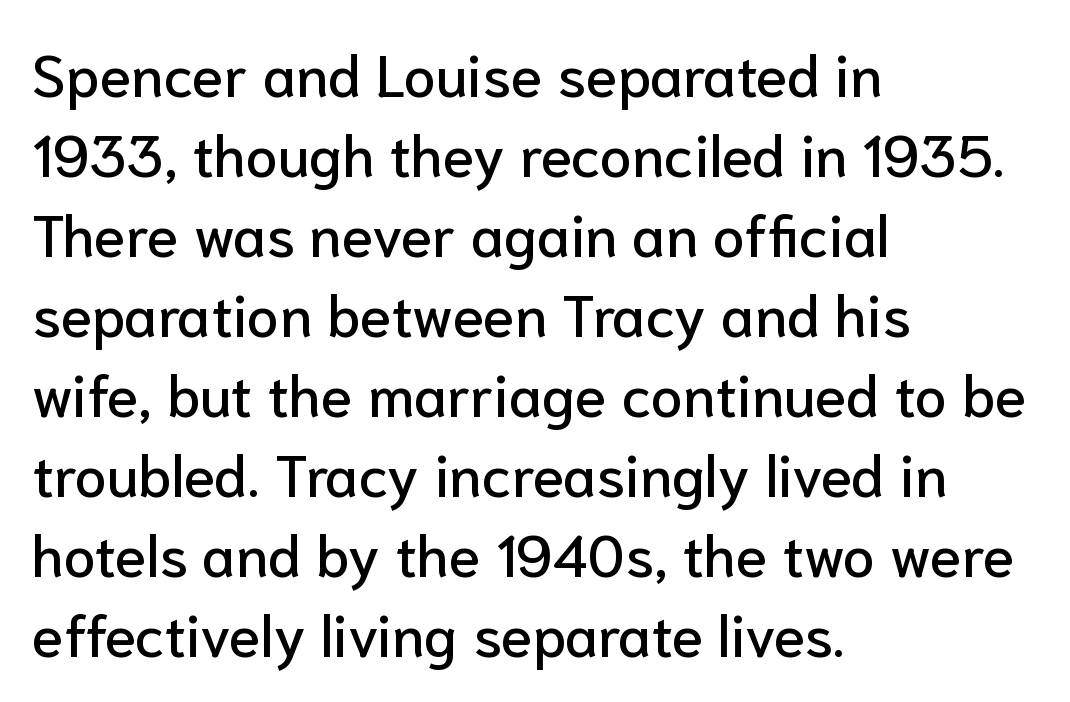
The image shows 58 px sans-serif type, upright; set left-aligned, normal line spacing (1.38x), normal letter spacing, not underlined; low stroke contrast and a medium x-height.
